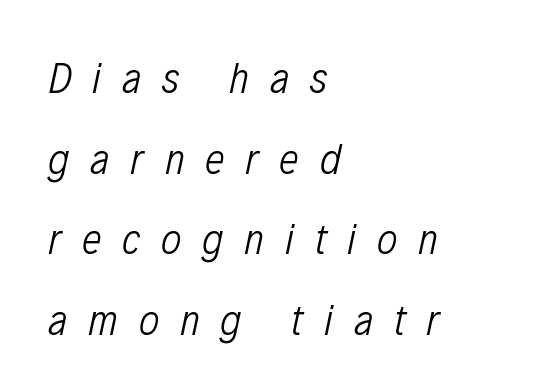
The image shows 44 px light, condensed type, italic (leaning right); set left-aligned, line spacing 1.83x, unusually wide letter spacing (+0.47 em), not underlined; low stroke contrast and a medium x-height.
